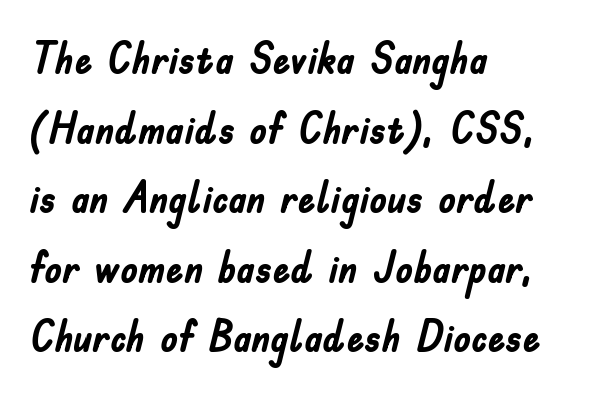
Does the weight exceed regular? Yes, all the way to bold. Horizontally, the lines are justified to the leading edge only. The glyphs in this specimen are sans serif.
